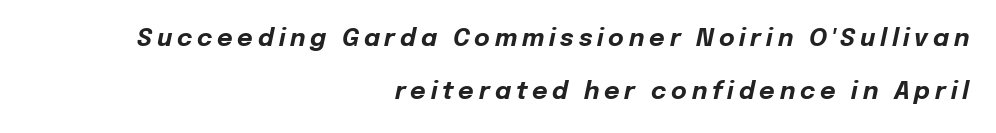
Q: Is the text bold? A: Yes.
Q: Is the text italic (slanted)? A: Yes, it leans right by about 12 degrees.
Q: Is the text underlined? A: No.
Q: How is the paragraph aligned? A: Right-aligned.
Q: Is the spacing between letters normal or unusually wide? A: Unusually wide.
Q: Is the spacing between lines tight, normal or loose? A: Loose.
